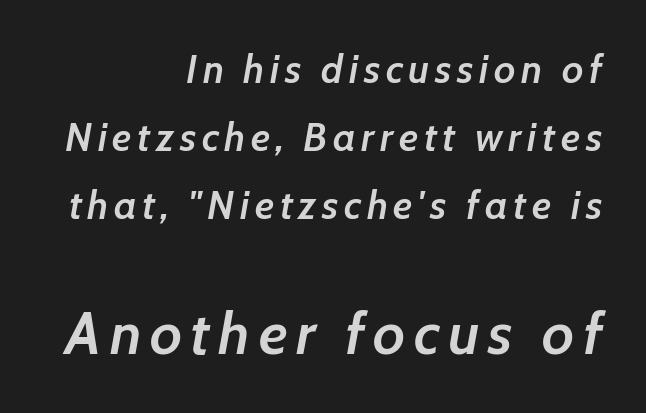
Does the weight exceed regular? Yes, but only to semibold. Honestly, there is no underline to notice here at all. The rendering uses natural spacing where letterforms have individual widths. Would a proofreader flag this as italicized? Yes. Small over large — that's the arrangement of the two blocks here. The rendering uses a moderate line-height, typical for paragraphs.
